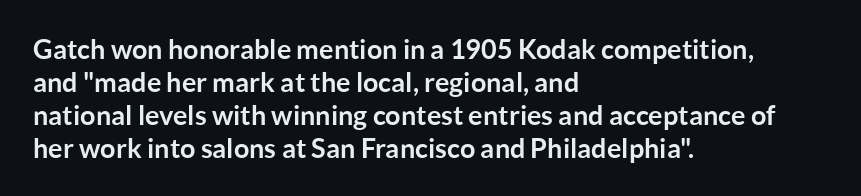
{"italic": "no", "bold": "yes", "underline": "no", "align": "left", "line_spacing_ratio": 1.22, "letter_spacing": "normal", "letter_spacing_em": 0.0, "glyph_px": 27}
